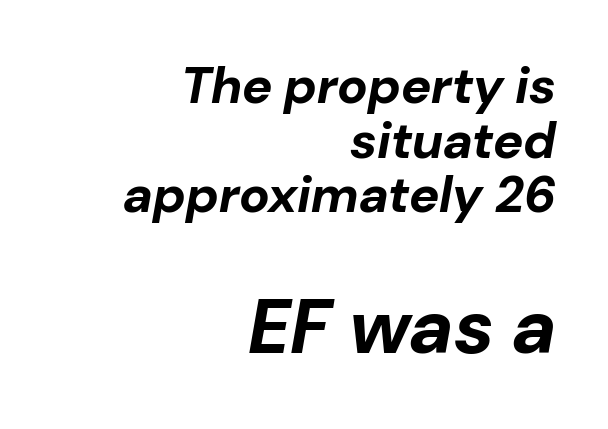
The image shows 76 px bold type, italic (leaning right); set right-aligned, tight line spacing (1.07x), normal letter spacing, not underlined; the second (bottom) block is 1.49x larger; low stroke contrast and a medium x-height.
